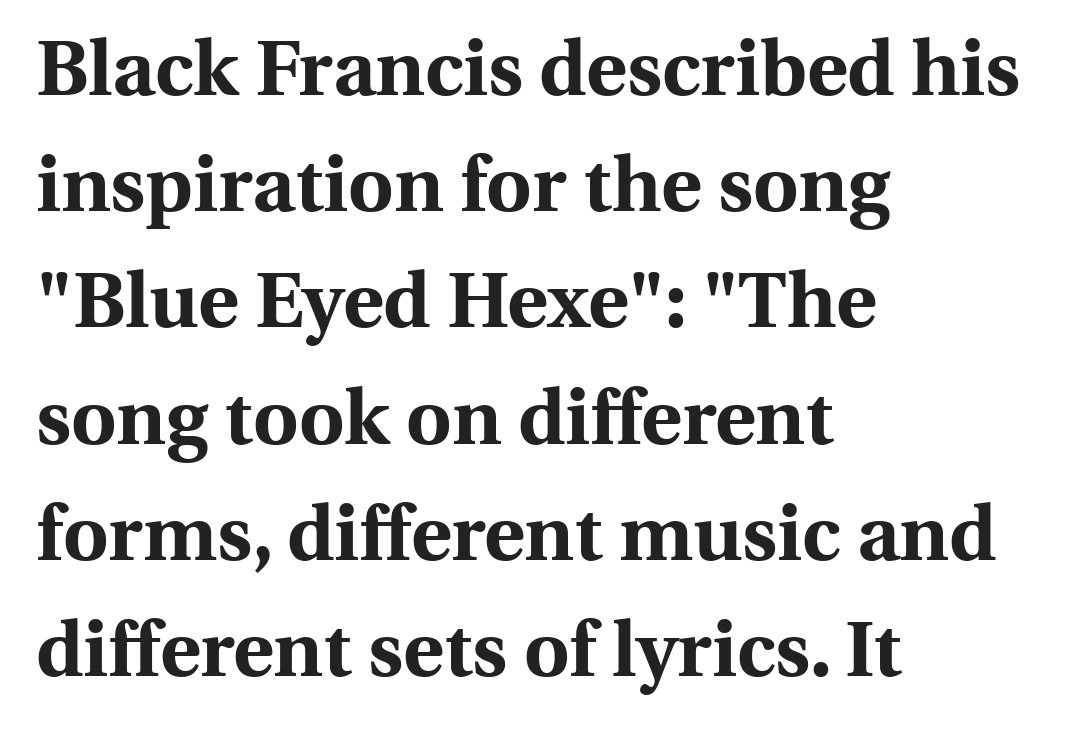
Q: Is the text bold? A: Yes.
Q: Is the text italic (slanted)? A: No, it is upright.
Q: Is the typeface a serif or a sans-serif typeface? A: Serif.
Q: Is the text underlined? A: No.
Q: How is the paragraph aligned? A: Left-aligned.
Q: Is the spacing between letters normal or unusually wide? A: Normal.
Q: Is the spacing between lines tight, normal or loose? A: Normal.
Q: Width (condensed, normal, or wide)? A: Normal.
Q: x-height? A: Medium.
Q: Monospaced? A: No.
